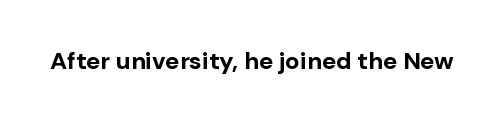
Q: Is the text bold? A: Yes.
Q: Is the text italic (slanted)? A: No, it is upright.
Q: Is the text underlined? A: No.
Q: Is the spacing between letters normal or unusually wide? A: Normal.
